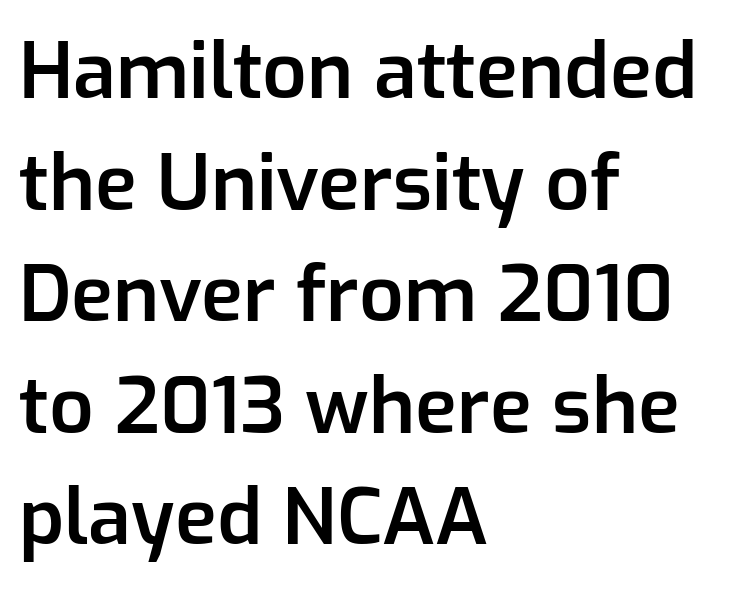
{"serif": "no", "italic": "no", "bold": "semi", "weight": "semibold", "width": "normal", "stroke_contrast": "low", "x_height": "medium", "monospaced": "no", "underline": "no", "align": "left", "line_spacing": "normal", "line_spacing_ratio": 1.43, "letter_spacing": "normal", "letter_spacing_em": 0.0, "glyph_px": 78}
